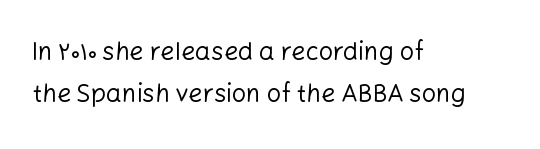
The passage shown has conventional tracking throughout. Is there much room between lines? A standard amount, neither cramped nor airy. Nobody drew a line under any word here. No italicization has been applied; the sample stays upright.
